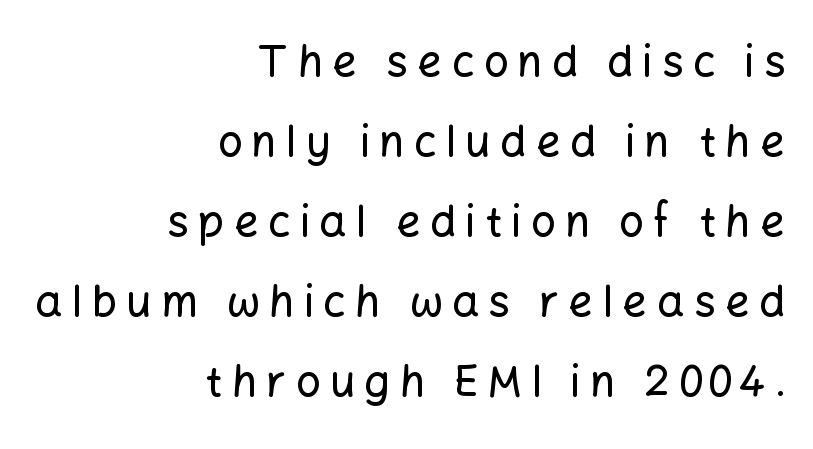
{"serif": "no", "italic": "no", "width": "normal", "stroke_contrast": "low", "x_height": "medium", "monospaced": "no", "underline": "no", "align": "right", "line_spacing_ratio": 1.86, "letter_spacing": "wide", "letter_spacing_em": 0.22, "glyph_px": 43}
